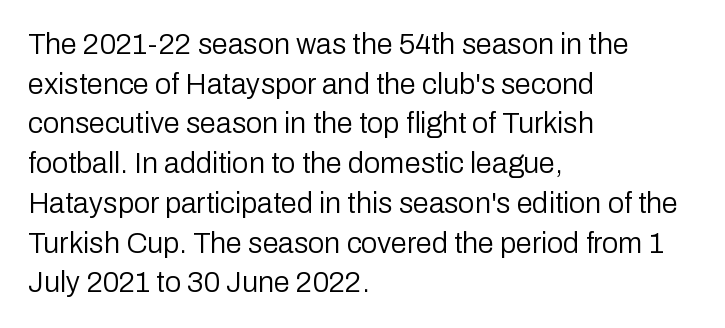
Look at the bottom of the vertical strokes: they stop flat, with no serifs. The letterforms sit shoulder to shoulder at normal distance. A classic flush-left, rag-right setting is used for this passage. Any mark beneath the type? The region is blank. Evenly set lines give the paragraph a standard silhouette.
